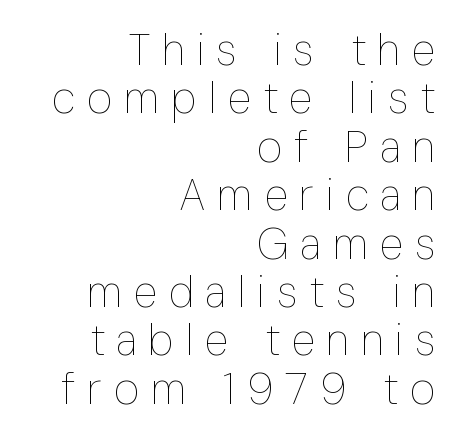
Q: Is the text bold? A: No.
Q: Is the text italic (slanted)? A: No, it is upright.
Q: Is the text underlined? A: No.
Q: How is the paragraph aligned? A: Right-aligned.
Q: Is the spacing between letters normal or unusually wide? A: Unusually wide.
Q: Is the spacing between lines tight, normal or loose? A: Tight.
Q: Width (condensed, normal, or wide)? A: Condensed.
Q: Stroke contrast? A: Low.
Q: x-height? A: Medium.
Q: Monospaced? A: No.
